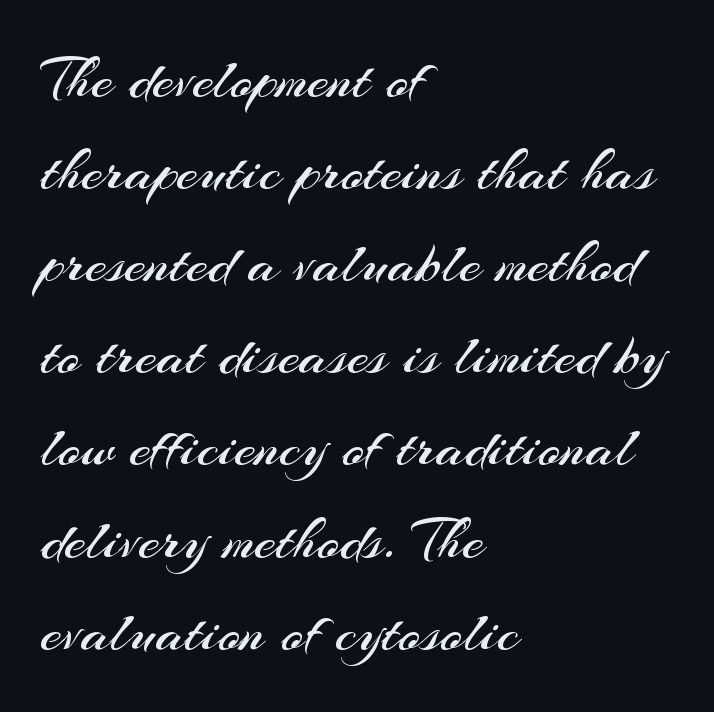
{"serif": "no", "bold": "no", "weight": "regular", "width": "normal", "stroke_contrast": "medium", "x_height": "small", "monospaced": "no", "underline": "no", "align": "left", "line_spacing": "normal", "line_spacing_ratio": 1.51, "letter_spacing": "normal", "letter_spacing_em": 0.0, "glyph_px": 61}
